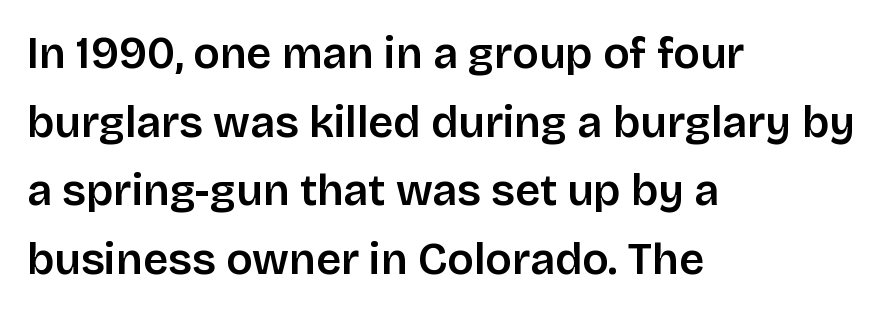
{"serif": "no", "italic": "no", "width": "normal", "stroke_contrast": "low", "x_height": "large", "monospaced": "no", "underline": "no", "align": "left", "line_spacing": "normal", "line_spacing_ratio": 1.56, "letter_spacing": "normal", "letter_spacing_em": 0.0, "glyph_px": 44}
